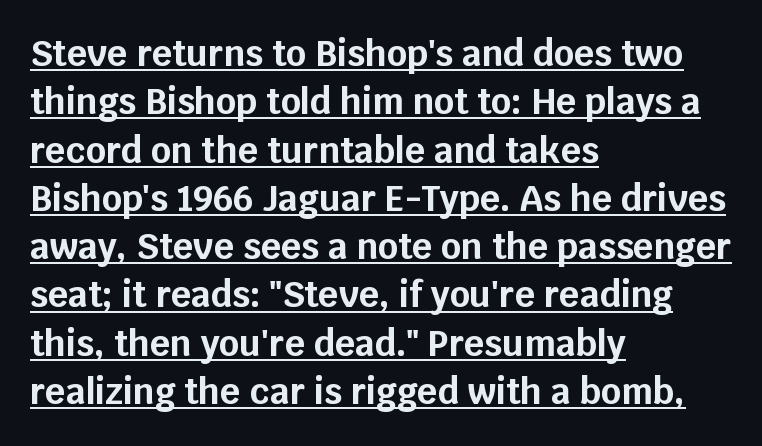
Q: Is the text bold? A: Yes.
Q: Is the text italic (slanted)? A: No, it is upright.
Q: Is the typeface a serif or a sans-serif typeface? A: Sans-serif.
Q: Is the text underlined? A: Yes.
Q: How is the paragraph aligned? A: Left-aligned.
Q: Is the spacing between letters normal or unusually wide? A: Normal.
Q: Is the spacing between lines tight, normal or loose? A: Normal.
Q: Width (condensed, normal, or wide)? A: Normal.
Q: Stroke contrast? A: Low.
Q: x-height? A: Large.
Q: Monospaced? A: No.
